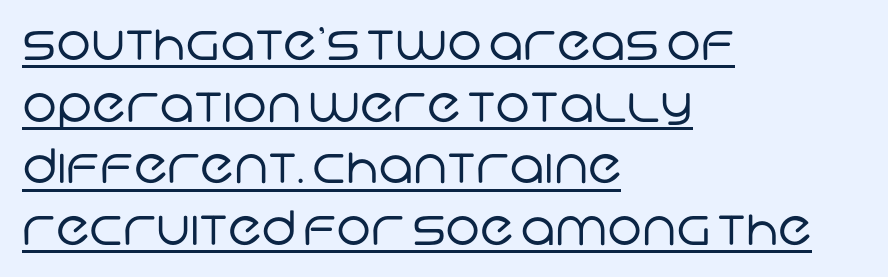
{"serif": "no", "bold": "no", "weight": "regular", "width": "normal", "stroke_contrast": "low", "x_height": "large", "monospaced": "no", "underline": "yes", "align": "left", "line_spacing": "normal", "line_spacing_ratio": 1.31, "letter_spacing": "normal", "letter_spacing_em": 0.0, "glyph_px": 47}
